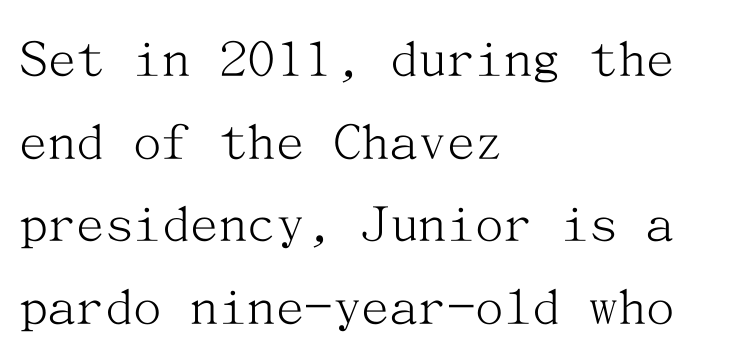
{"serif": "yes", "italic": "no", "bold": "no", "weight": "light", "width": "normal", "stroke_contrast": "medium", "x_height": "medium", "underline": "no", "align": "left", "line_spacing": "normal", "line_spacing_ratio": 1.45, "letter_spacing": "normal", "letter_spacing_em": 0.0, "glyph_px": 57}
